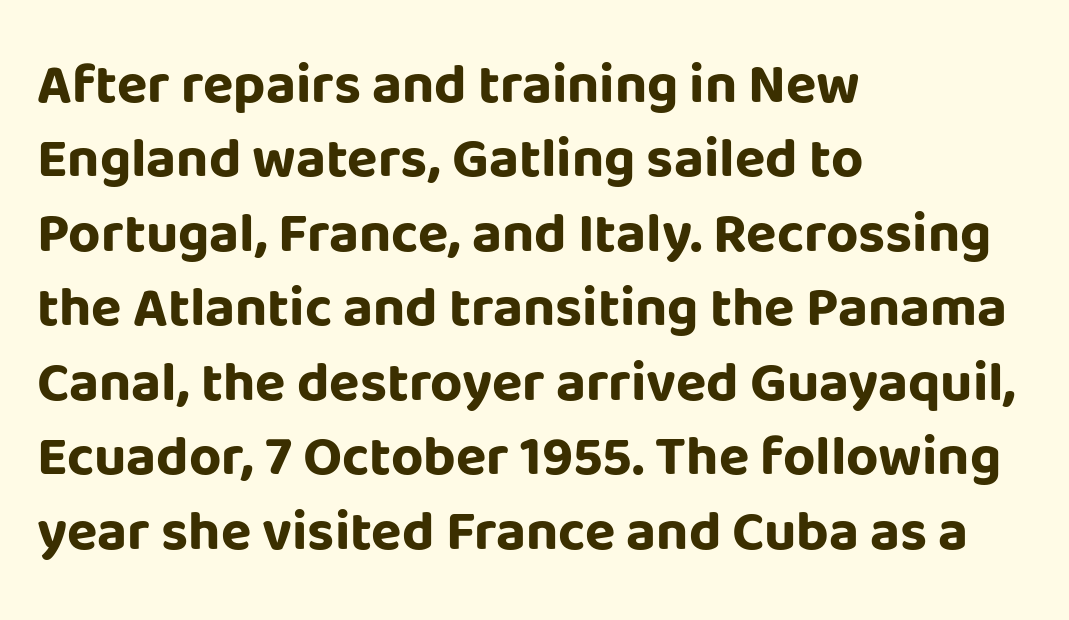
Q: Is the text bold? A: Yes.
Q: Is the text italic (slanted)? A: No, it is upright.
Q: Is the typeface a serif or a sans-serif typeface? A: Sans-serif.
Q: Is the text underlined? A: No.
Q: How is the paragraph aligned? A: Left-aligned.
Q: Is the spacing between letters normal or unusually wide? A: Normal.
Q: Is the spacing between lines tight, normal or loose? A: Normal.
Q: Width (condensed, normal, or wide)? A: Normal.
Q: Stroke contrast? A: Low.
Q: x-height? A: Large.
Q: Monospaced? A: No.
